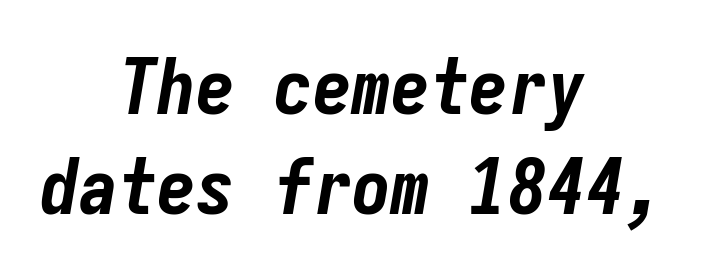
Q: Is the text bold? A: Yes.
Q: Is the text italic (slanted)? A: Yes, it leans right by about 9 degrees.
Q: Is the text underlined? A: No.
Q: How is the paragraph aligned? A: Centered.
Q: Is the spacing between letters normal or unusually wide? A: Normal.
Q: Is the spacing between lines tight, normal or loose? A: Normal.
Q: Width (condensed, normal, or wide)? A: Condensed.
Q: Stroke contrast? A: Low.
Q: x-height? A: Medium.
Q: Monospaced? A: Yes.
